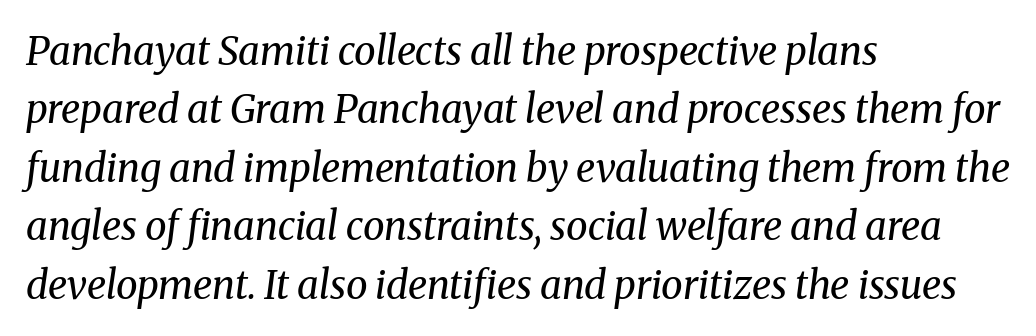
{"serif": "yes", "italic": "yes", "lean": "right", "slant_degrees": 8, "bold": "no", "weight": "regular", "width": "normal", "stroke_contrast": "medium", "x_height": "medium", "monospaced": "no", "underline": "no", "align": "left", "line_spacing": "normal", "line_spacing_ratio": 1.5, "letter_spacing": "normal", "letter_spacing_em": 0.0, "glyph_px": 39}
